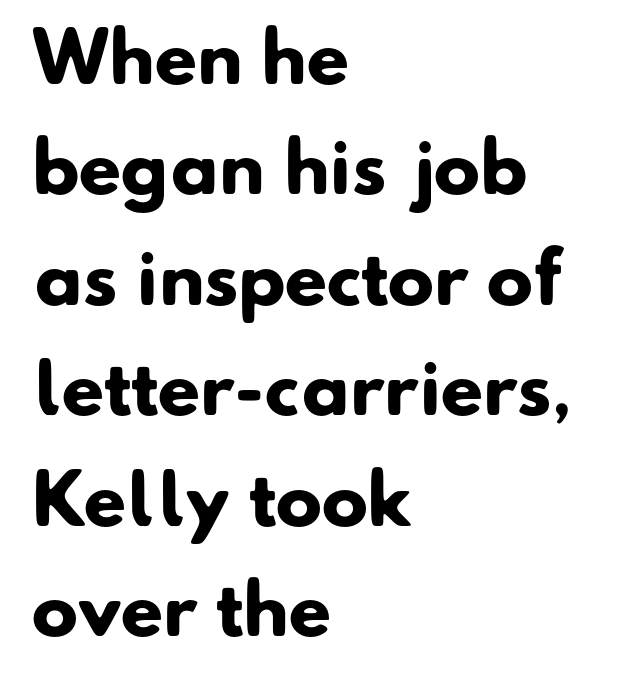
Q: Is the text bold? A: Yes.
Q: Is the typeface a serif or a sans-serif typeface? A: Sans-serif.
Q: Is the text underlined? A: No.
Q: How is the paragraph aligned? A: Left-aligned.
Q: Is the spacing between letters normal or unusually wide? A: Normal.
Q: Is the spacing between lines tight, normal or loose? A: Normal.
Q: Width (condensed, normal, or wide)? A: Normal.
Q: Stroke contrast? A: Low.
Q: x-height? A: Small.
Q: Monospaced? A: No.
